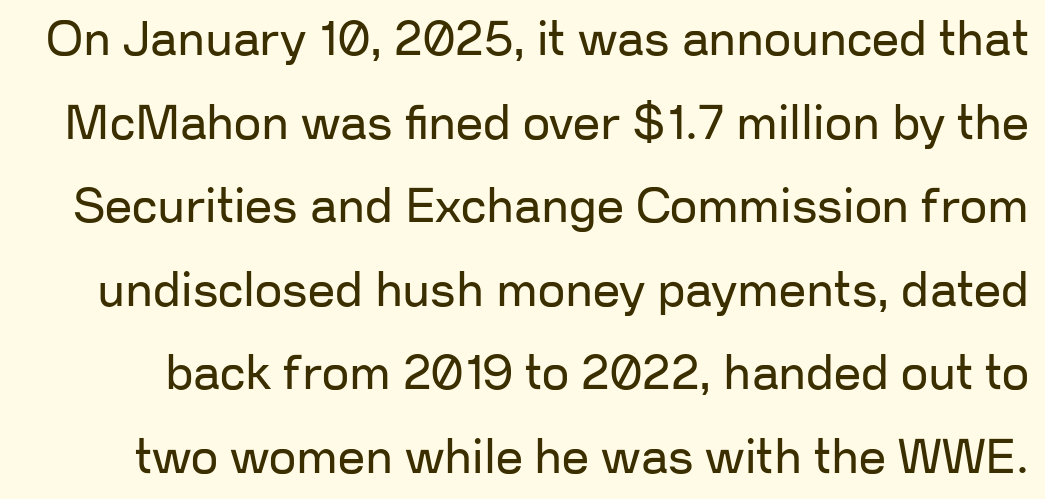
Ascenders rise straight up at ninety degrees. Is this a sans? Yes — the strokes have no serifs. Letters have the restrained weight of plain body copy at most. Characters follow at the spacing the type designer built in.
